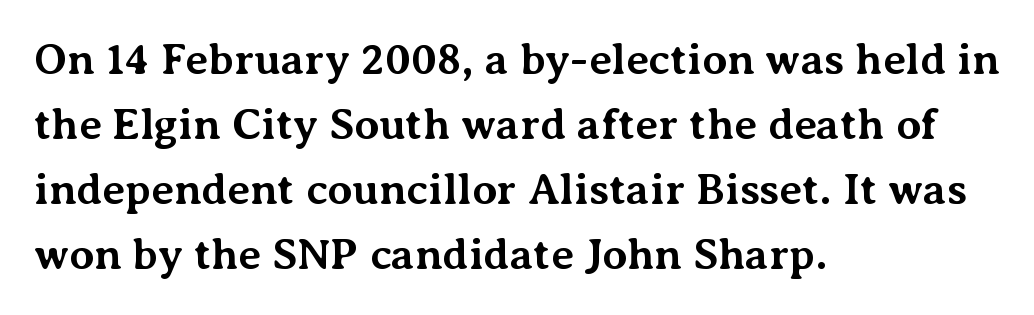
Q: Is the text bold? A: Yes.
Q: Is the text italic (slanted)? A: No, it is upright.
Q: Is the typeface a serif or a sans-serif typeface? A: Serif.
Q: Is the text underlined? A: No.
Q: How is the paragraph aligned? A: Left-aligned.
Q: Is the spacing between letters normal or unusually wide? A: Normal.
Q: Is the spacing between lines tight, normal or loose? A: Normal.
Q: Width (condensed, normal, or wide)? A: Normal.
Q: Stroke contrast? A: Medium.
Q: x-height? A: Medium.
Q: Monospaced? A: No.
